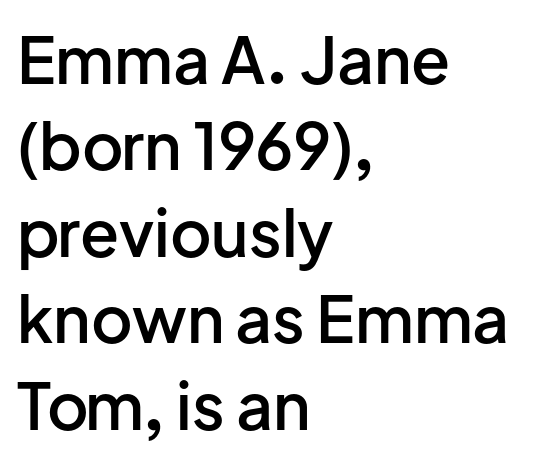
{"serif": "no", "italic": "no", "bold": "semi", "weight": "semibold", "width": "normal", "stroke_contrast": "low", "x_height": "medium", "monospaced": "no", "underline": "no", "align": "left", "line_spacing": "normal", "line_spacing_ratio": 1.35, "letter_spacing": "normal", "letter_spacing_em": 0.0, "glyph_px": 64}
